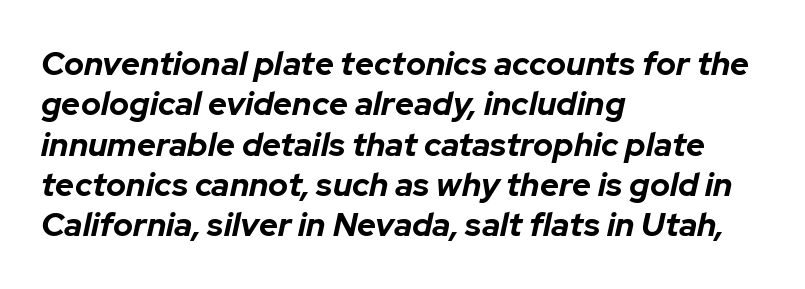
Q: Is the text bold? A: Yes.
Q: Is the text italic (slanted)? A: Yes, it leans right by about 12 degrees.
Q: Is the text underlined? A: No.
Q: How is the paragraph aligned? A: Left-aligned.
Q: Is the spacing between letters normal or unusually wide? A: Normal.
Q: Width (condensed, normal, or wide)? A: Normal.
Q: Stroke contrast? A: Low.
Q: x-height? A: Medium.
Q: Monospaced? A: No.
